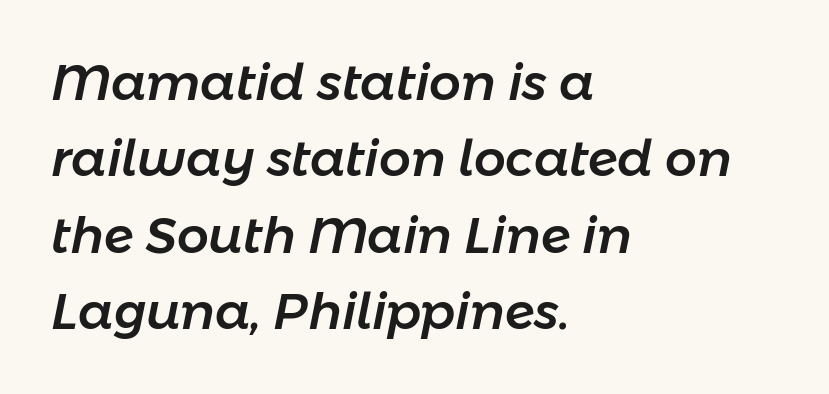
The image shows 50 px text type, italic (leaning right); set left-aligned, normal line spacing (1.53x), normal letter spacing, not underlined; low stroke contrast and a medium x-height.
